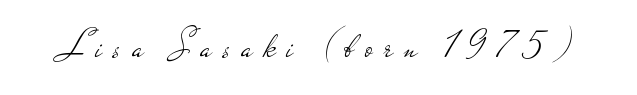
Q: Is the text bold? A: No.
Q: Is the text italic (slanted)? A: Yes.
Q: Is the typeface a serif or a sans-serif typeface? A: Sans-serif.
Q: Is the text underlined? A: No.
Q: Is the spacing between letters normal or unusually wide? A: Unusually wide.
Q: Width (condensed, normal, or wide)? A: Wide.
Q: Stroke contrast? A: Low.
Q: x-height? A: Small.
Q: Monospaced? A: No.
